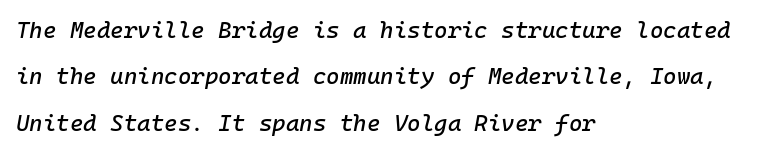
{"italic": "yes", "lean": "right", "slant_degrees": 10, "underline": "no", "align": "left", "line_spacing": "loose", "line_spacing_ratio": 2.02, "letter_spacing": "normal", "letter_spacing_em": 0.0, "glyph_px": 23}
